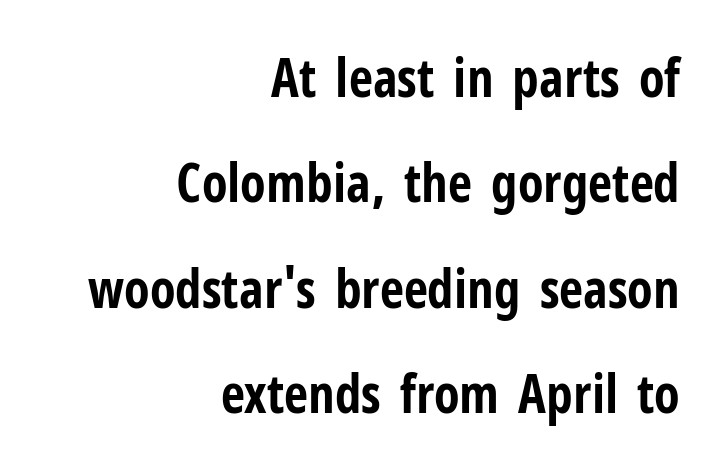
Q: Is the text bold? A: Yes.
Q: Is the text italic (slanted)? A: No, it is upright.
Q: Is the typeface a serif or a sans-serif typeface? A: Sans-serif.
Q: Is the text underlined? A: No.
Q: How is the paragraph aligned? A: Right-aligned.
Q: Is the spacing between letters normal or unusually wide? A: Normal.
Q: Is the spacing between lines tight, normal or loose? A: Loose.
Q: Width (condensed, normal, or wide)? A: Condensed.
Q: Stroke contrast? A: Low.
Q: x-height? A: Medium.
Q: Monospaced? A: No.
